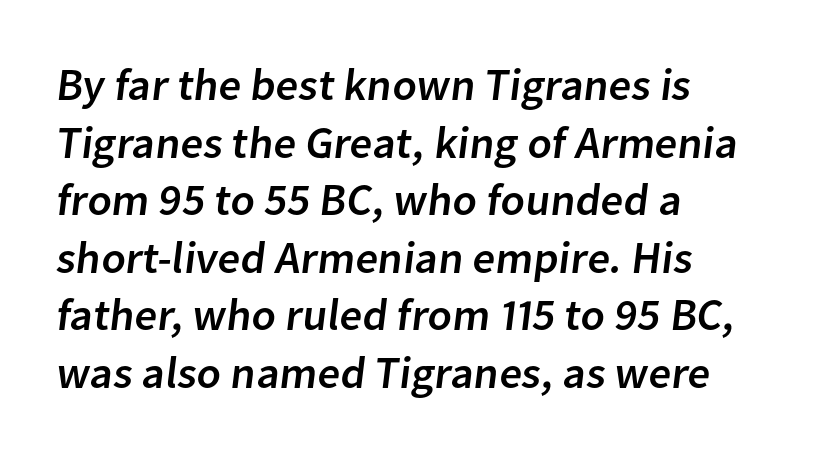
Observe the ordinary spacing: letters are neighbours, not strangers. The paragraph shown leans on its left margin. Check where the strokes stop: nothing finishes them off — pure sans. A typesetter would call this leading conventional body-copy spacing. The rendering uses natural spacing where letterforms have individual widths.
